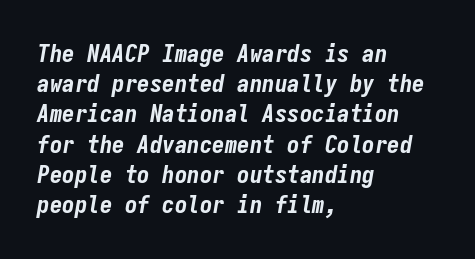
The image shows 25 px bold type, italic (leaning right); set left-aligned, line spacing 1.21x, normal letter spacing, not underlined.
